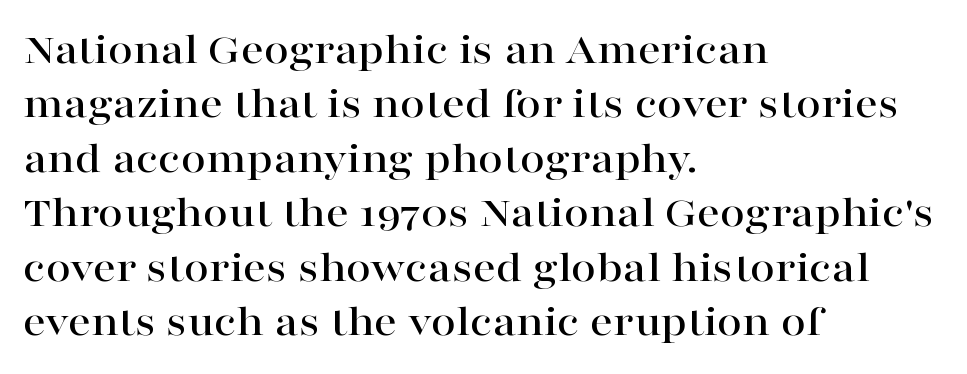
{"serif": "yes", "italic": "no", "width": "wide", "stroke_contrast": "high", "x_height": "medium", "monospaced": "no", "underline": "no", "align": "left", "line_spacing_ratio": 1.21, "letter_spacing": "normal", "letter_spacing_em": 0.0, "glyph_px": 45}
